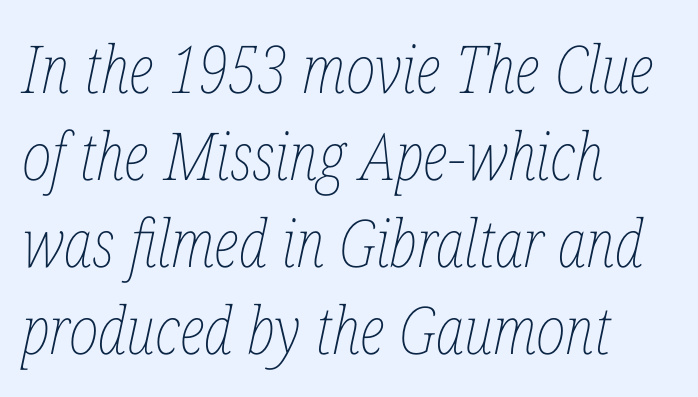
Q: Is the text bold? A: No.
Q: Is the text italic (slanted)? A: Yes, it leans right by about 12 degrees.
Q: Is the text underlined? A: No.
Q: How is the paragraph aligned? A: Left-aligned.
Q: Is the spacing between letters normal or unusually wide? A: Normal.
Q: Is the spacing between lines tight, normal or loose? A: Normal.
Q: Width (condensed, normal, or wide)? A: Condensed.
Q: Stroke contrast? A: Low.
Q: x-height? A: Medium.
Q: Monospaced? A: No.
